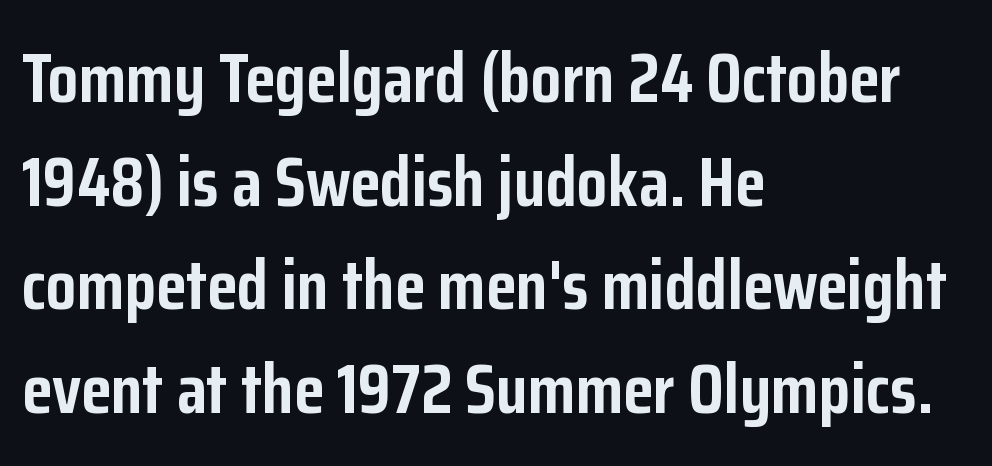
The image shows 70 px semibold, condensed sans-serif type, upright; set left-aligned, normal line spacing (1.48x), normal letter spacing, not underlined; low stroke contrast and a medium x-height.
